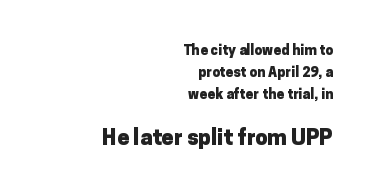
Q: Is the text bold? A: Yes.
Q: Is the text italic (slanted)? A: No, it is upright.
Q: Is the text underlined? A: No.
Q: How is the paragraph aligned? A: Right-aligned.
Q: Is the spacing between letters normal or unusually wide? A: Normal.
Q: Is the spacing between lines tight, normal or loose? A: Normal.
Q: Which block of text is set in a larger size, the first (top) or the second (bottom)? A: The second (bottom) one.
